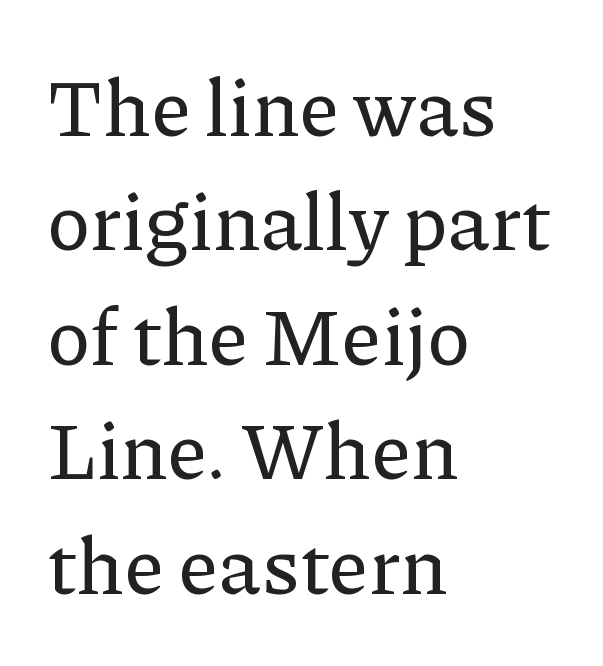
Each line starts at the same left margin while the right side varies. Observe the ordinary spacing: letters are neighbours, not strangers. The designer left line spacing at the default. Varying glyph widths throughout — classic text-font behaviour. Descender tails drop into unmarked territory. The type family on display is of the serif kind.
